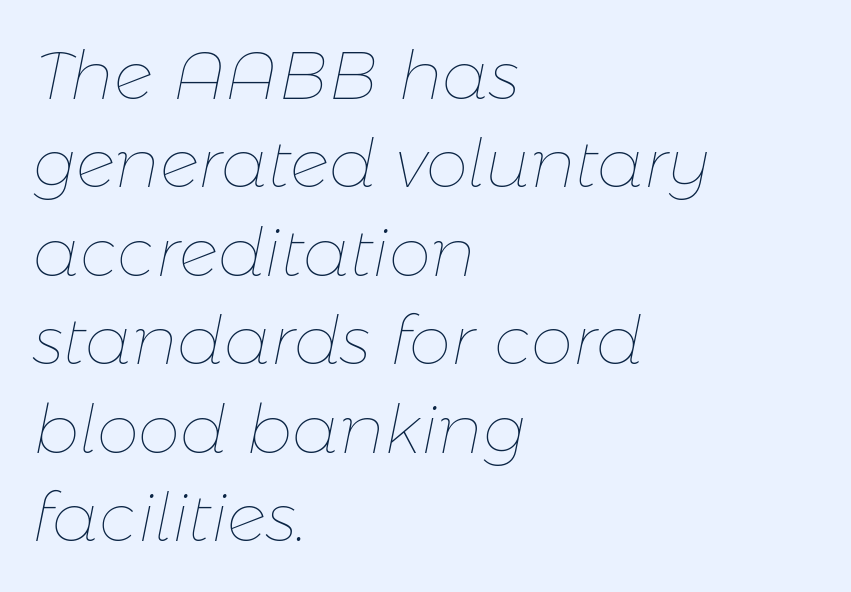
The image shows 68 px thin type, italic (leaning right); set left-aligned, normal line spacing (1.3x), normal letter spacing, not underlined; low stroke contrast and a medium x-height.
